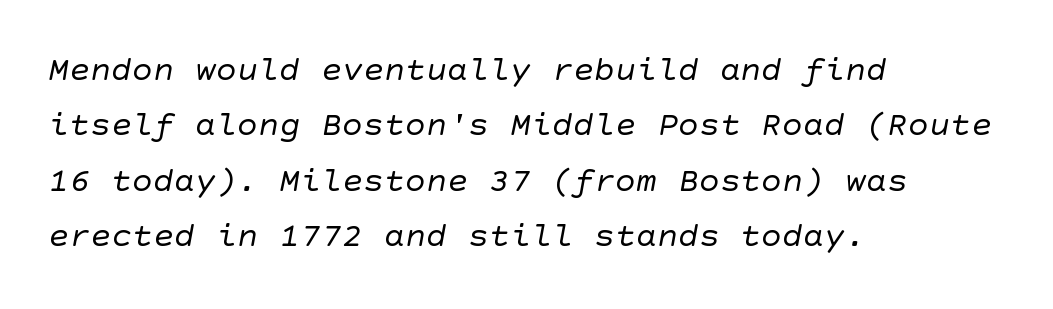
Is this a sans? Yes — the strokes have no serifs. One glance says typical: line gaps are just what's usual. Underline: absent. Stroke thickness stays within the range of a standard reading face or lighter. Tracking value appears to be zero — textbook default spacing. In CSS terms this would be text-align: left.
